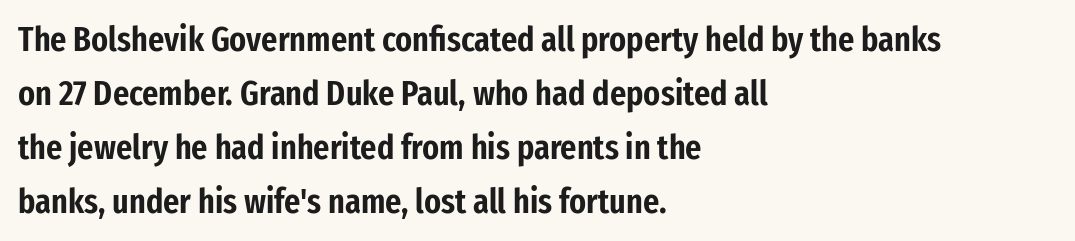
{"serif": "no", "italic": "no", "width": "condensed", "stroke_contrast": "low", "x_height": "medium", "monospaced": "no", "underline": "no", "align": "left", "line_spacing": "normal", "line_spacing_ratio": 1.54, "letter_spacing": "normal", "letter_spacing_em": 0.0, "glyph_px": 35}
